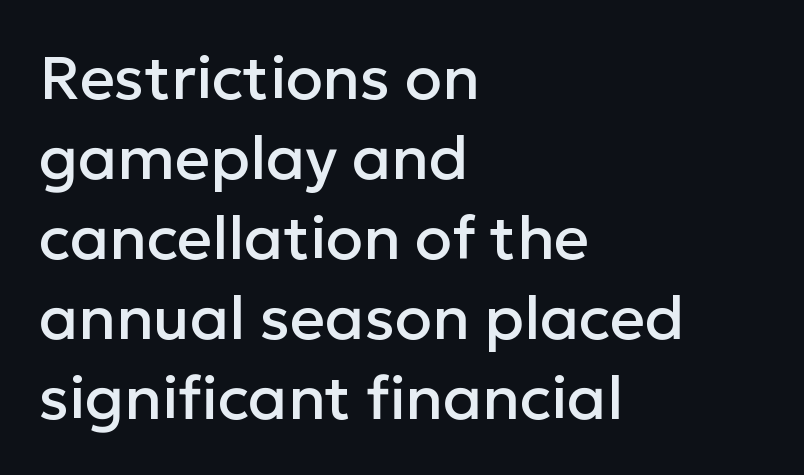
These lines are composed in type without serifs. Interline gaps are of average width in this sample. The lettering stays uniformly vertical, giving the passage a roman look. Horizontal alignment here is leftward, the default for most running prose. Here the designer chose a conventional face with non-uniform glyph widths.
